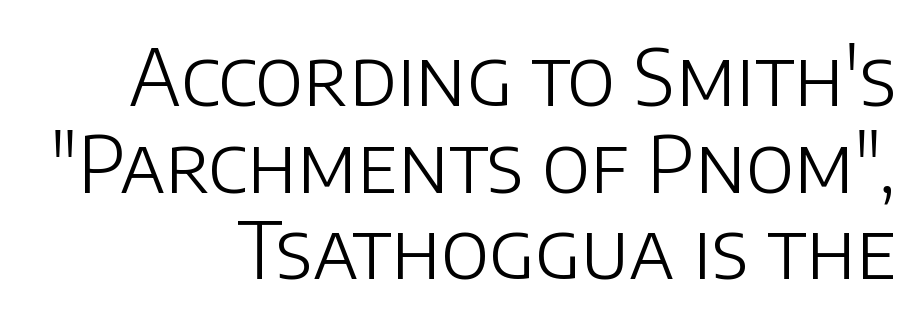
The letters look calm and open, with moderate or lighter stems. Each new line begins almost immediately beneath the previous one. The face used here is a sans, in the tradition of grotesques and geometrics. Compared with typical body copy, the letter spacing here is the same. Varying glyph widths throughout — classic text-font behaviour. These lines were composed using upright roman letters.
